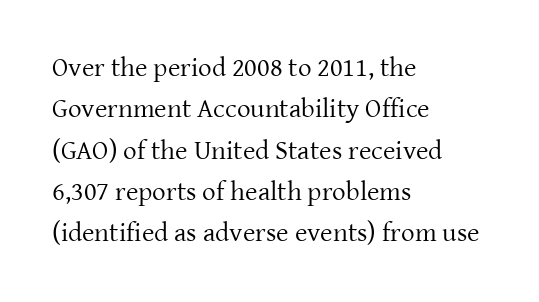
{"italic": "no", "bold": "no", "underline": "no", "align": "left", "line_spacing": "normal", "line_spacing_ratio": 1.53, "letter_spacing": "normal", "letter_spacing_em": 0.0, "glyph_px": 27}
